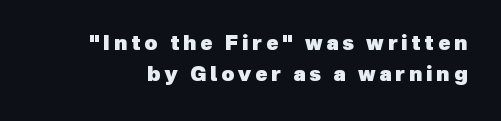
{"bold": "yes", "underline": "no", "line_spacing": "normal", "line_spacing_ratio": 1.57, "glyph_px": 20}
